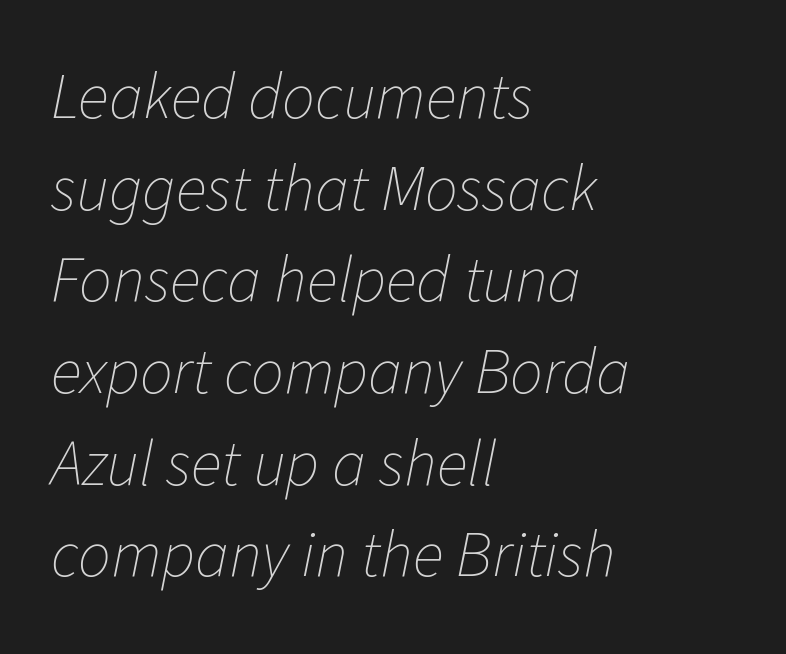
{"italic": "yes", "lean": "right", "slant_degrees": 11, "bold": "no", "weight": "thin", "width": "normal", "stroke_contrast": "low", "x_height": "medium", "monospaced": "no", "underline": "no", "align": "left", "line_spacing": "normal", "line_spacing_ratio": 1.41, "letter_spacing": "normal", "letter_spacing_em": 0.0, "glyph_px": 65}
